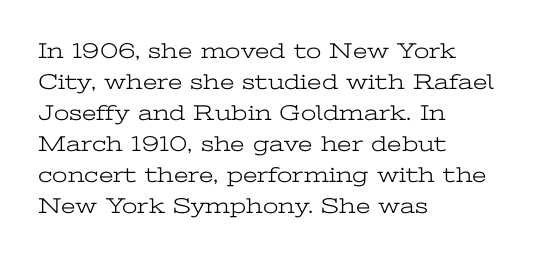
{"italic": "no", "bold": "no", "underline": "no", "align": "left", "line_spacing": "normal", "line_spacing_ratio": 1.41, "letter_spacing": "normal", "letter_spacing_em": 0.0, "glyph_px": 22}
